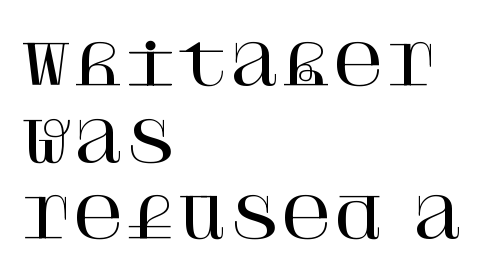
Q: Is the text italic (slanted)? A: No, it is upright.
Q: Is the typeface a serif or a sans-serif typeface? A: Serif.
Q: Is the text underlined? A: No.
Q: How is the paragraph aligned? A: Left-aligned.
Q: Is the spacing between letters normal or unusually wide? A: Normal.
Q: Is the spacing between lines tight, normal or loose? A: Normal.
Q: Width (condensed, normal, or wide)? A: Normal.
Q: Stroke contrast? A: High.
Q: x-height? A: Large.
